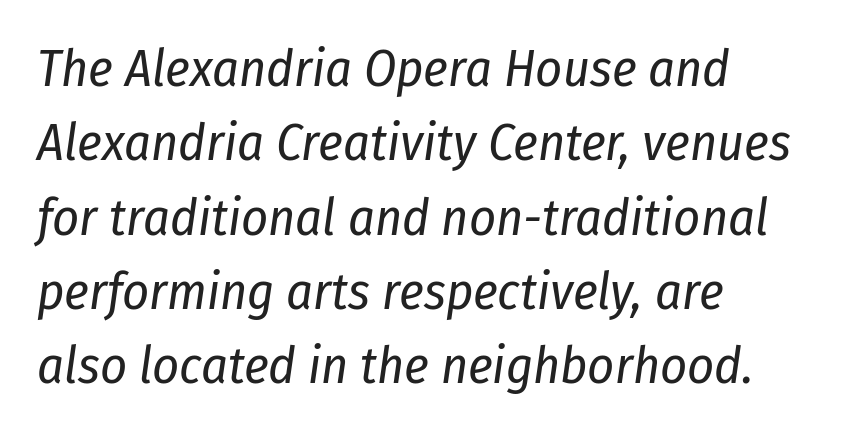
The area under the type is left untouched. Each stroke keeps to a modest, everyday thickness or less. The rag falls on the right side of this text block. The block of text has a typical density, with ordinary space between rows. The face used here is proportionally spaced, like ordinary book or web type.
